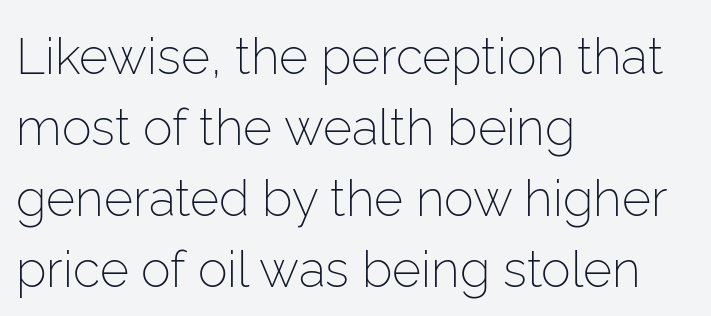
This rendering employs a face without finishing strokes, i.e., a sans-serif. Each letter keeps its own natural width here, so spacing adapts to shape. Stroke mass is kept to a normal reading level or below. Notice how the passage keeps a crisp vertical edge on the left only.
